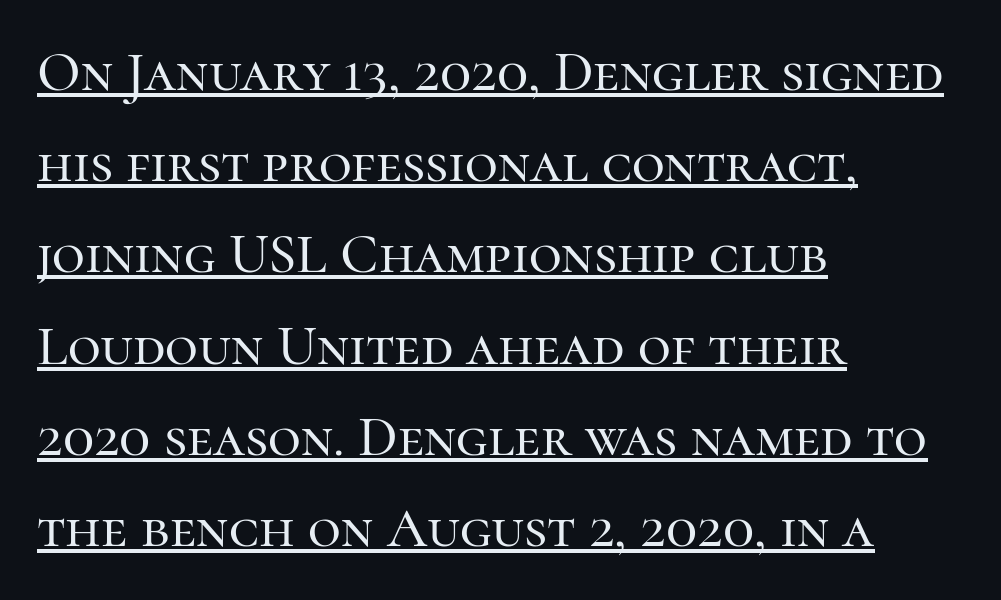
Q: Is the text italic (slanted)? A: No, it is upright.
Q: Is the typeface a serif or a sans-serif typeface? A: Serif.
Q: Is the text underlined? A: Yes.
Q: How is the paragraph aligned? A: Left-aligned.
Q: Is the spacing between letters normal or unusually wide? A: Normal.
Q: Is the spacing between lines tight, normal or loose? A: Normal.
Q: Width (condensed, normal, or wide)? A: Normal.
Q: Stroke contrast? A: High.
Q: x-height? A: Medium.
Q: Monospaced? A: No.
